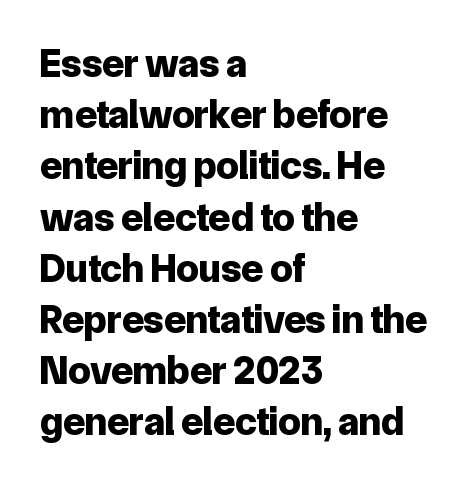
{"serif": "no", "italic": "no", "bold": "yes", "weight": "bold", "width": "normal", "stroke_contrast": "low", "x_height": "medium", "monospaced": "no", "underline": "no", "align": "left", "line_spacing": "normal", "line_spacing_ratio": 1.28, "letter_spacing": "normal", "letter_spacing_em": 0.0, "glyph_px": 40}
